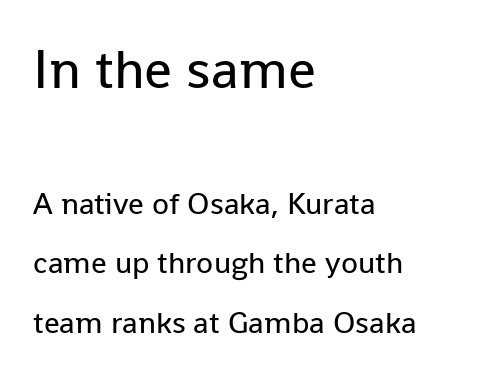
{"serif": "no", "italic": "no", "bold": "no", "weight": "regular", "width": "normal", "stroke_contrast": "low", "x_height": "medium", "monospaced": "no", "underline": "no", "align": "left", "line_spacing": "loose", "line_spacing_ratio": 1.92, "letter_spacing": "normal", "letter_spacing_em": 0.0, "larger_block": "first", "size_ratio": 1.77, "glyph_px": 55}
